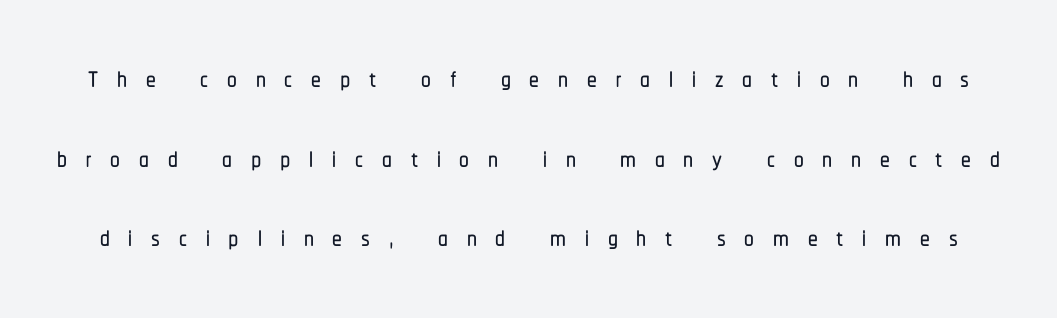
The image shows 39 px condensed sans-serif type, upright; set loose line spacing (2.04x), unusually wide letter spacing (+0.48 em), not underlined; low stroke contrast and a medium x-height.
